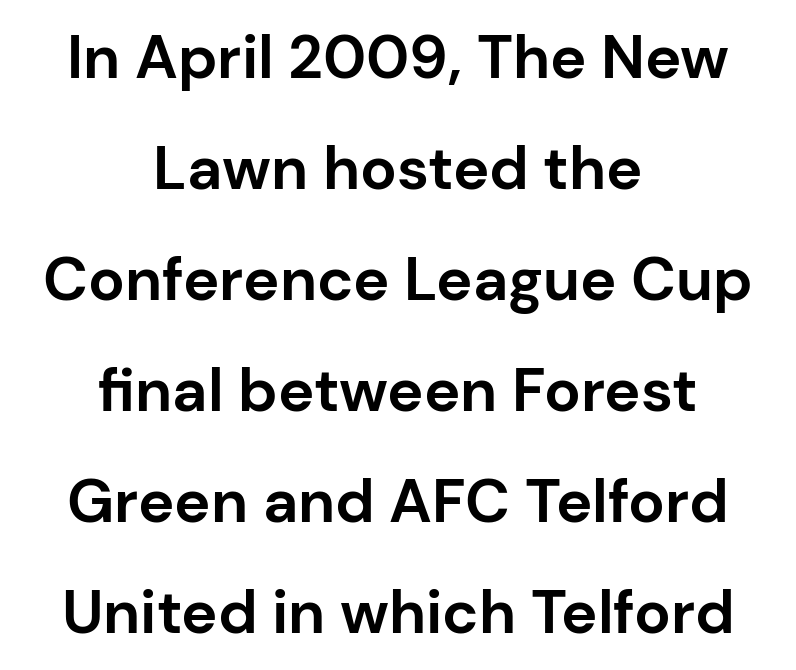
The image shows 61 px bold sans-serif type, upright; set centered, line spacing 1.82x, normal letter spacing, not underlined; low stroke contrast and a medium x-height.
